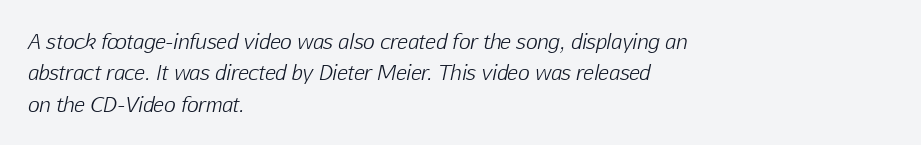
{"italic": "yes", "lean": "right", "slant_degrees": 12, "bold": "no", "underline": "no", "align": "left", "line_spacing": "normal", "line_spacing_ratio": 1.57, "letter_spacing": "normal", "letter_spacing_em": 0.0, "glyph_px": 20}
